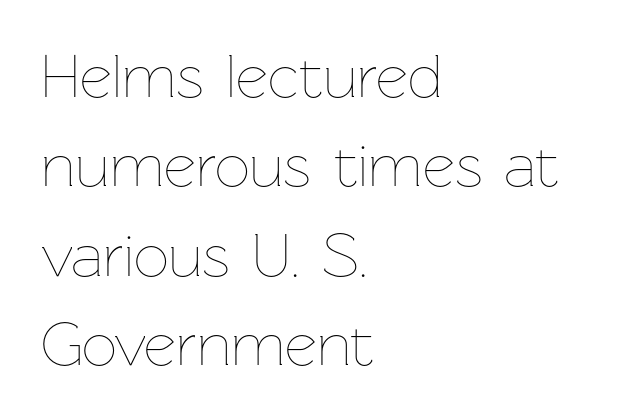
Is the type heavy? It reads as light-to-regular instead. Proportional: the letters do not fall into vertical columns. The designer left line spacing at the default. Caption: multi-line text, flush left, ragged right.
